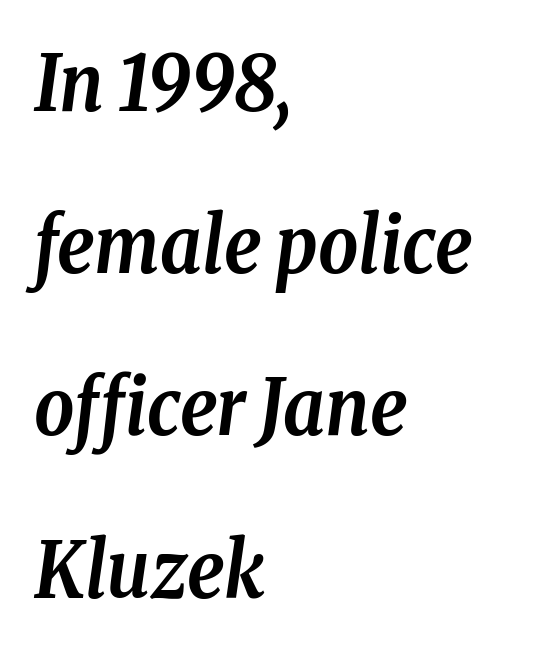
Q: Is the text bold? A: Yes.
Q: Is the text italic (slanted)? A: Yes, it leans right by about 8 degrees.
Q: Is the typeface a serif or a sans-serif typeface? A: Serif.
Q: Is the text underlined? A: No.
Q: How is the paragraph aligned? A: Left-aligned.
Q: Is the spacing between letters normal or unusually wide? A: Normal.
Q: Is the spacing between lines tight, normal or loose? A: Loose.
Q: Width (condensed, normal, or wide)? A: Condensed.
Q: Stroke contrast? A: Low.
Q: x-height? A: Medium.
Q: Monospaced? A: No.
